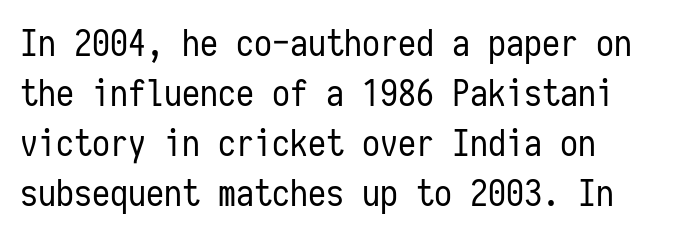
Q: Is the text bold? A: No.
Q: Is the text italic (slanted)? A: No, it is upright.
Q: Is the typeface a serif or a sans-serif typeface? A: Sans-serif.
Q: Is the text underlined? A: No.
Q: How is the paragraph aligned? A: Left-aligned.
Q: Is the spacing between letters normal or unusually wide? A: Normal.
Q: Is the spacing between lines tight, normal or loose? A: Normal.
Q: Width (condensed, normal, or wide)? A: Condensed.
Q: Stroke contrast? A: Low.
Q: x-height? A: Medium.
Q: Monospaced? A: Yes.
